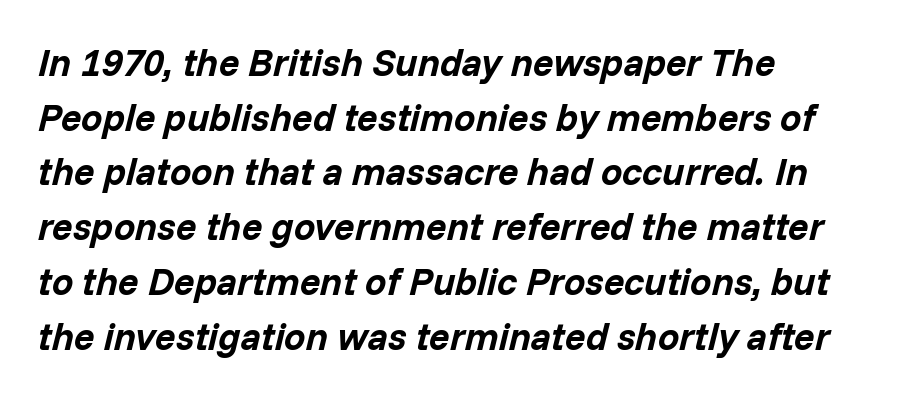
{"italic": "yes", "lean": "right", "slant_degrees": 14, "bold": "yes", "weight": "bold", "width": "normal", "stroke_contrast": "low", "x_height": "medium", "monospaced": "no", "underline": "no", "align": "left", "line_spacing": "normal", "line_spacing_ratio": 1.44, "letter_spacing": "normal", "letter_spacing_em": 0.0, "glyph_px": 38}
